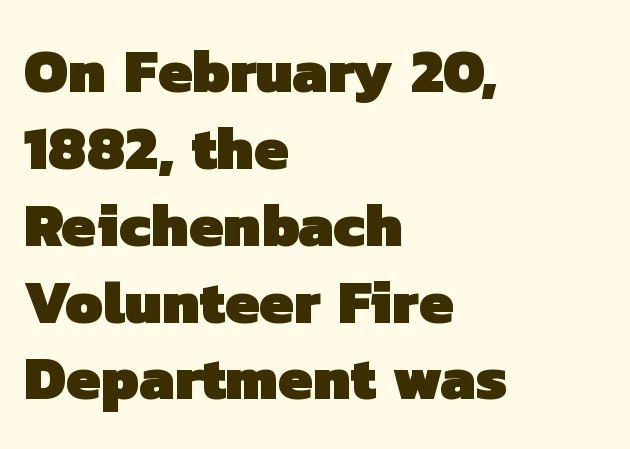
{"serif": "no", "bold": "yes", "weight": "heavy", "width": "normal", "stroke_contrast": "low", "x_height": "medium", "monospaced": "no", "underline": "no", "align": "left", "line_spacing": "normal", "line_spacing_ratio": 1.26, "letter_spacing": "normal", "letter_spacing_em": 0.0, "glyph_px": 61}
